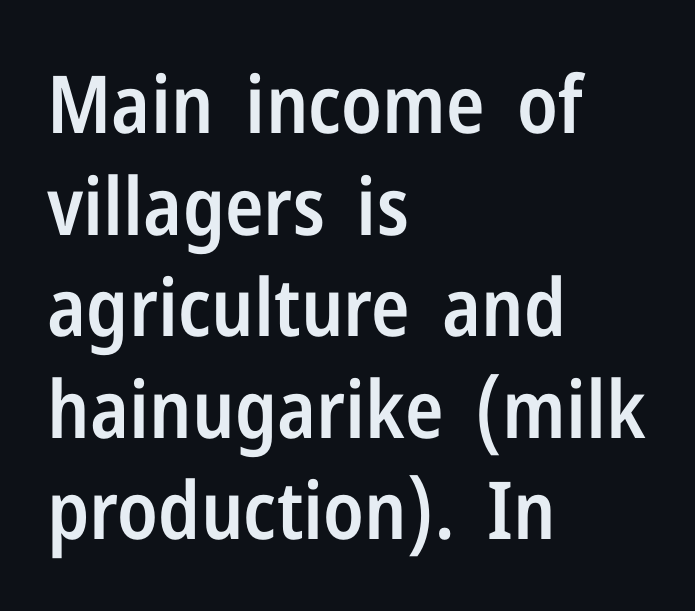
{"serif": "no", "italic": "no", "bold": "semi", "weight": "semibold", "width": "condensed", "stroke_contrast": "low", "x_height": "medium", "monospaced": "no", "underline": "no", "align": "left", "line_spacing": "normal", "line_spacing_ratio": 1.27, "letter_spacing": "normal", "letter_spacing_em": 0.0, "glyph_px": 80}
